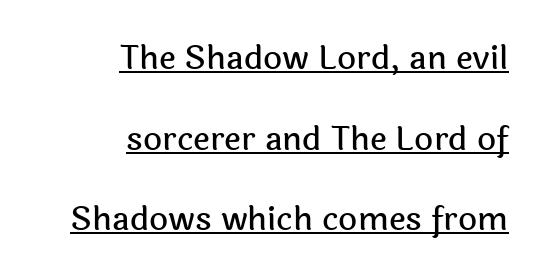
{"serif": "no", "italic": "no", "width": "normal", "x_height": "medium", "monospaced": "no", "underline": "yes", "align": "right", "line_spacing": "loose", "line_spacing_ratio": 2.44, "letter_spacing": "normal", "letter_spacing_em": 0.0, "glyph_px": 33}
